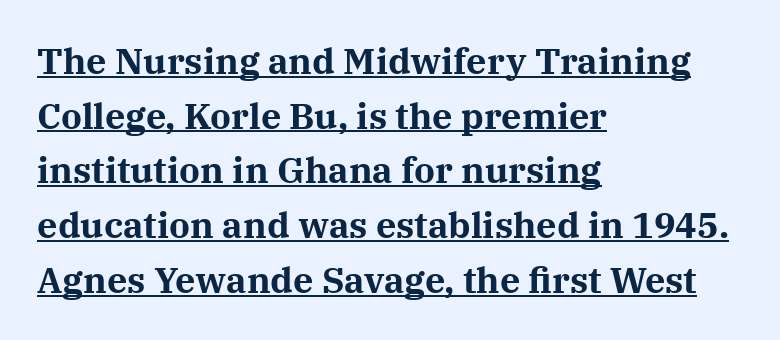
{"serif": "yes", "italic": "no", "bold": "yes", "weight": "bold", "width": "normal", "stroke_contrast": "medium", "x_height": "medium", "monospaced": "no", "underline": "yes", "align": "left", "line_spacing": "normal", "line_spacing_ratio": 1.52, "letter_spacing": "normal", "letter_spacing_em": 0.0, "glyph_px": 36}
